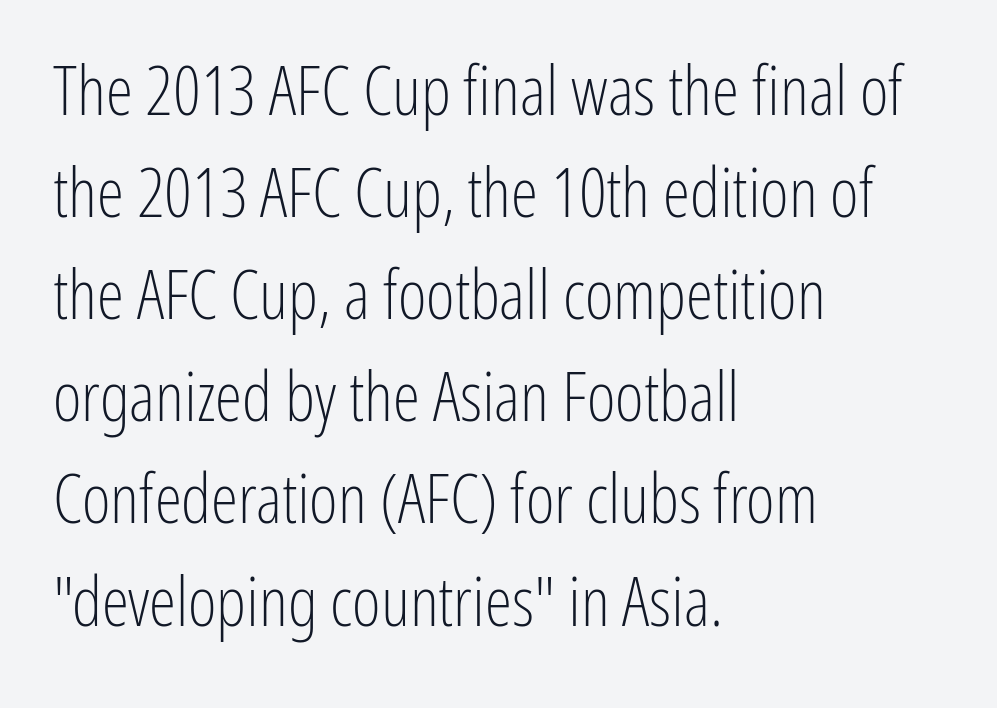
The image shows 69 px light, condensed sans-serif type, upright; set left-aligned, normal line spacing (1.48x), normal letter spacing, not underlined; low stroke contrast and a medium x-height.
